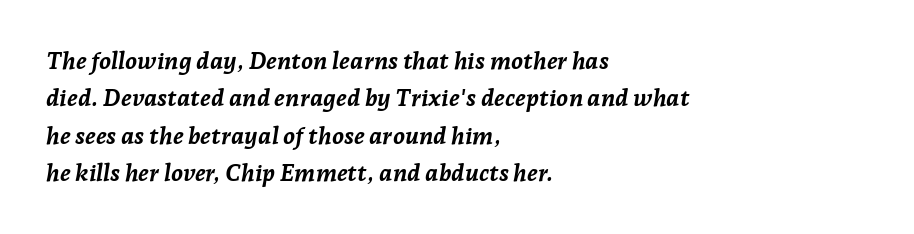
The image shows 24 px bold type, italic (leaning right); set left-aligned, normal line spacing (1.56x), normal letter spacing, not underlined.
